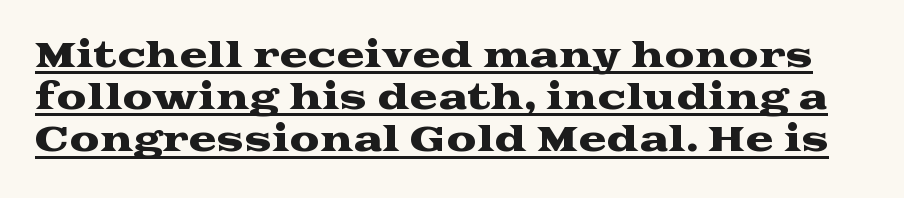
The image shows 34 px wide serif type, upright; set line spacing 1.24x, normal letter spacing, underlined; medium stroke contrast and a medium x-height.
